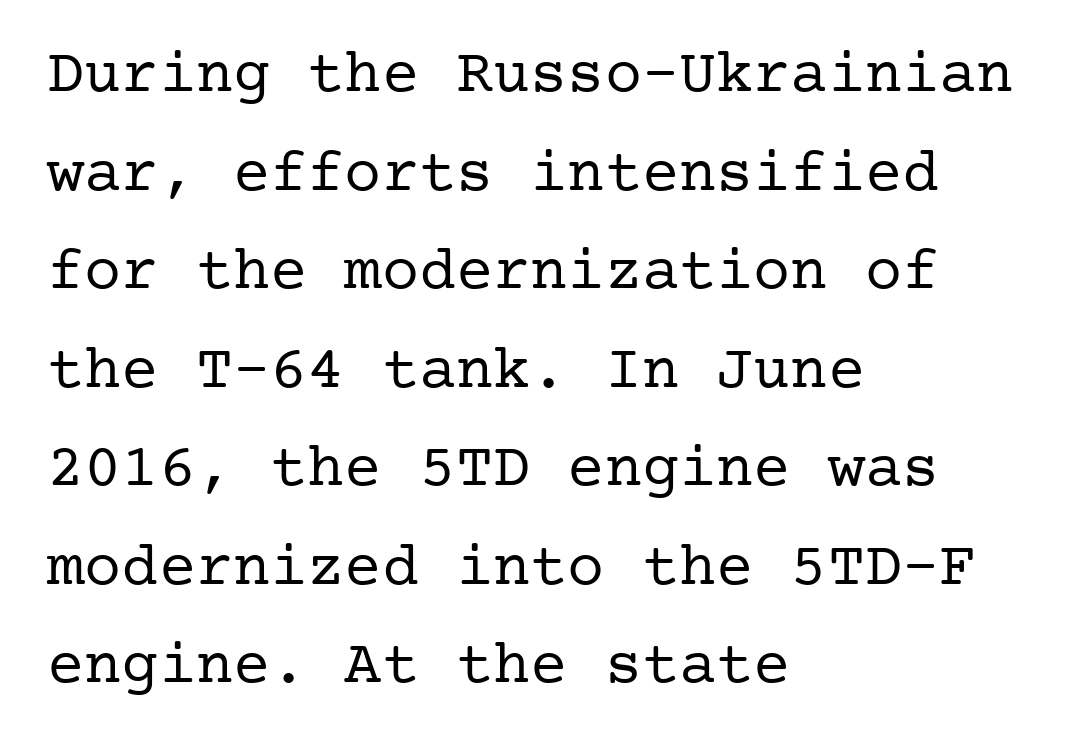
The passage shown has conventional tracking throughout. Unmarked baselines from the first word to the last. The designer went with a serif here, giving each stem small feet. The letters look calm and open, with moderate or lighter stems.
